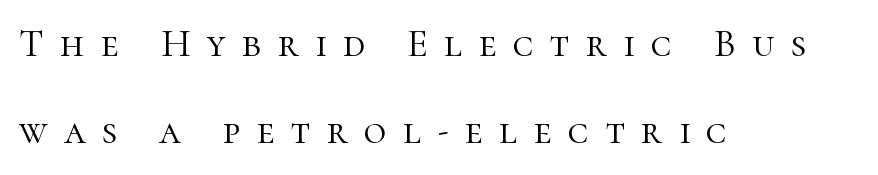
{"serif": "yes", "italic": "no", "bold": "no", "weight": "light", "width": "normal", "stroke_contrast": "high", "x_height": "medium", "monospaced": "no", "underline": "no", "align": "left", "line_spacing": "loose", "line_spacing_ratio": 2.24, "letter_spacing": "wide", "letter_spacing_em": 0.42, "glyph_px": 39}
